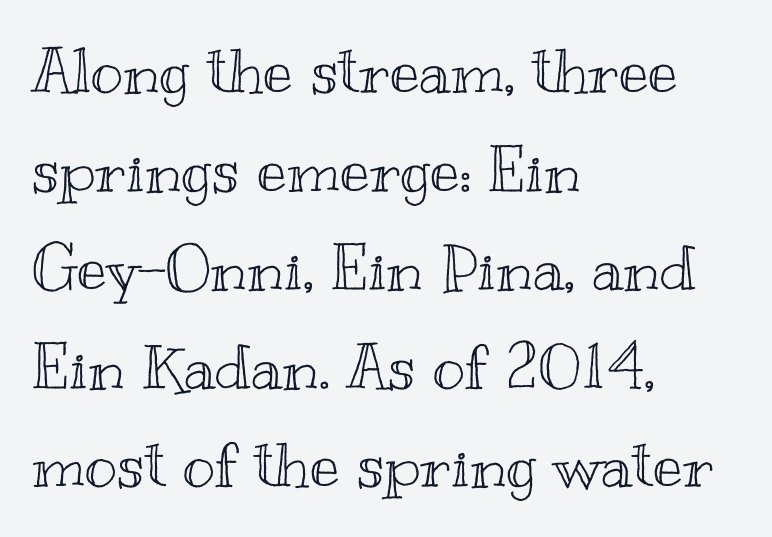
Characters follow at the spacing the type designer built in. Do the characters align in a grid? No, the font is proportional. You can tell it's not italic because the verticals are truly vertical. This sample keeps an unexceptional amount of space between lines. Where is the straight margin? On the left.
